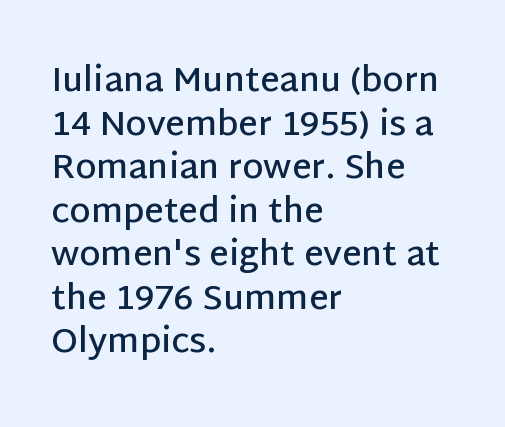
Q: Is the text bold? A: Semi-bold.
Q: Is the text italic (slanted)? A: No, it is upright.
Q: Is the typeface a serif or a sans-serif typeface? A: Sans-serif.
Q: Is the text underlined? A: No.
Q: How is the paragraph aligned? A: Left-aligned.
Q: Is the spacing between letters normal or unusually wide? A: Normal.
Q: Is the spacing between lines tight, normal or loose? A: Normal.
Q: Width (condensed, normal, or wide)? A: Normal.
Q: Stroke contrast? A: Low.
Q: x-height? A: Large.
Q: Monospaced? A: No.
